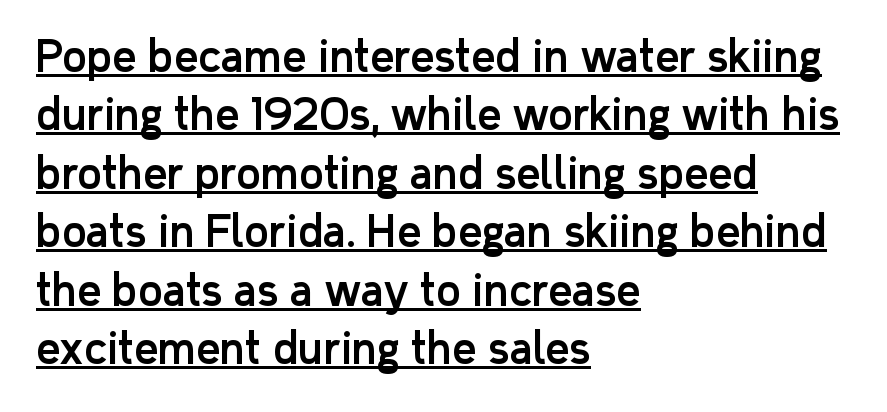
The image shows 42 px sans-serif type, upright; set left-aligned, normal line spacing (1.39x), normal letter spacing, underlined; low stroke contrast and a medium x-height.
